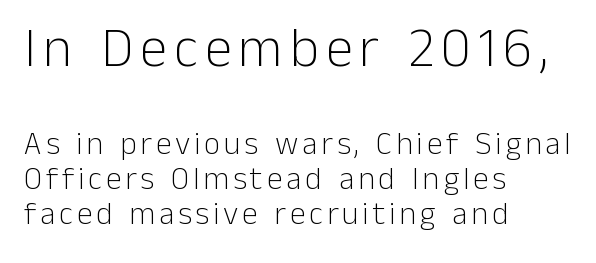
Each line starts at the same left margin while the right side varies. Students, observe: this is what under-led, compact text looks like. A student would notice the top passage is typeset larger than what follows. Do the letters lean? They stand straight. The letters carry no serifs — their stems end cleanly without finishing strokes. Nothing heavy about these letters — not bold at all.
